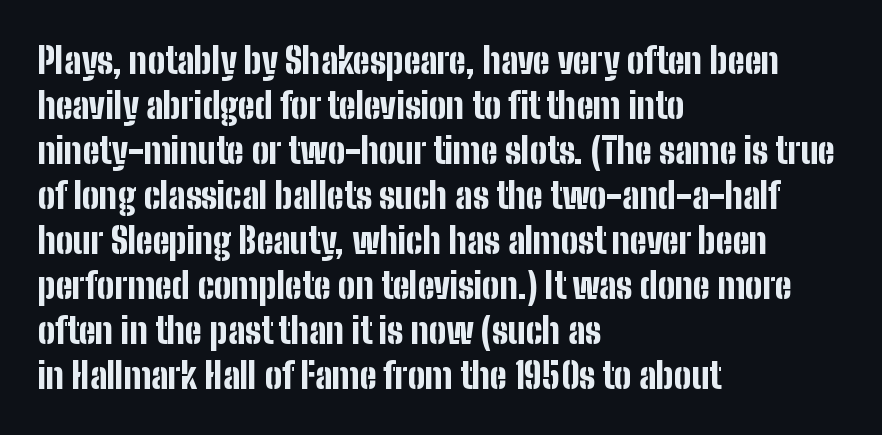
The letters sit at their default tracking, neither squeezed nor spread. Spacing verdict: proportional, widths tailored to each character. The compositor pushed each line to the left boundary. The block of text has a typical density, with ordinary space between rows. The strip under each line holds only bare page.
